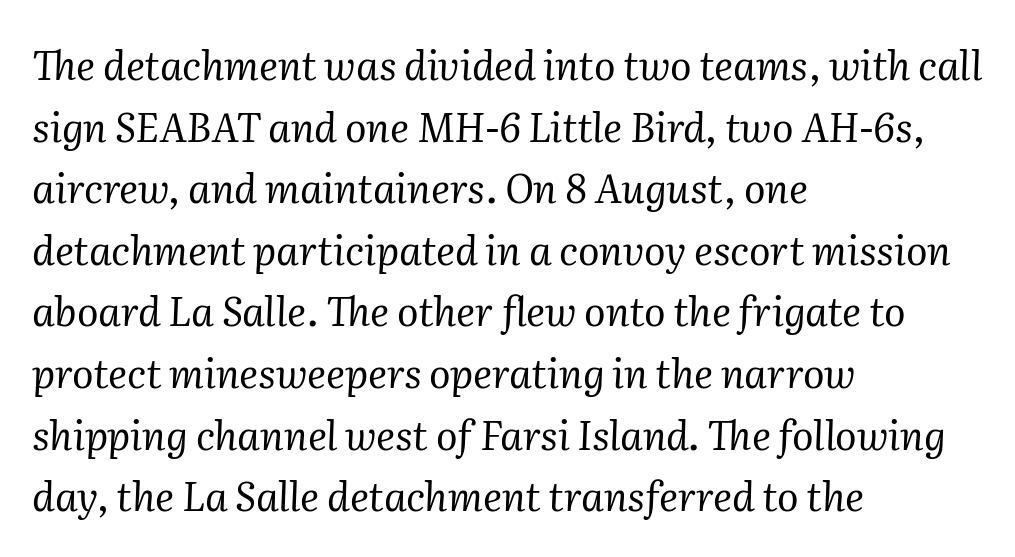
The image shows 40 px regular-weight serif type, italic (leaning right); set left-aligned, normal line spacing (1.54x), normal letter spacing, not underlined; medium stroke contrast and a medium x-height.
